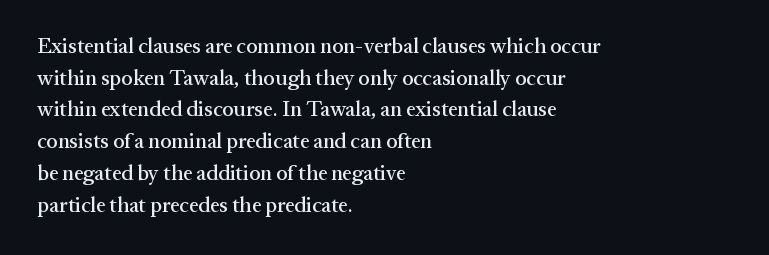
{"italic": "no", "underline": "no", "align": "left", "line_spacing": "normal", "line_spacing_ratio": 1.51, "letter_spacing": "normal", "letter_spacing_em": 0.0, "glyph_px": 21}
